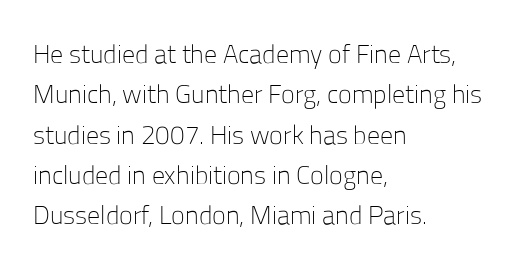
Check the space under the baseline: it is left empty. The type sits square on the baseline with zero lean. Line spacing here is normal. Casual observation: everything's shoved over to the left. Honestly, the letter spacing is just normal — you wouldn't notice it.
